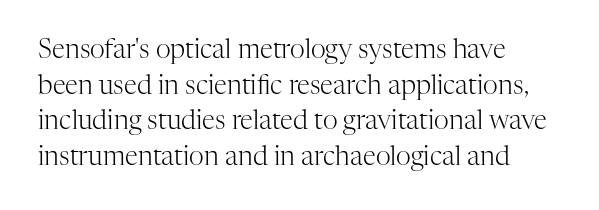
The line texture is even and compact thanks to regular tracking. Honestly, the row spacing looks completely unremarkable. Every row of glyphs begins at an identical x-position on the left. The letters stand straight up with perfectly vertical stems. Stroke thickness stays within the range of a standard reading face or lighter. Unmarked baselines from the first word to the last.
